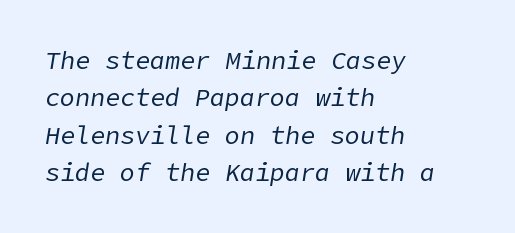
Observe the ordinary spacing: letters are neighbours, not strangers. The space directly below the letters is spotless. Line starts are locked; line ends wander. The letters look calm and open, with moderate or lighter stems. The text carries the slant typical of an italic or oblique font. The space between consecutive lines is moderate.
